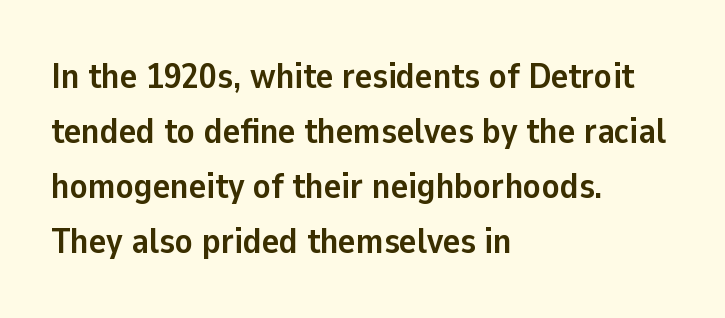
{"serif": "no", "italic": "no", "bold": "yes", "weight": "semibold", "width": "normal", "stroke_contrast": "low", "x_height": "medium", "monospaced": "no", "underline": "no", "align": "left", "line_spacing": "normal", "line_spacing_ratio": 1.53, "letter_spacing": "normal", "letter_spacing_em": 0.0, "glyph_px": 36}
